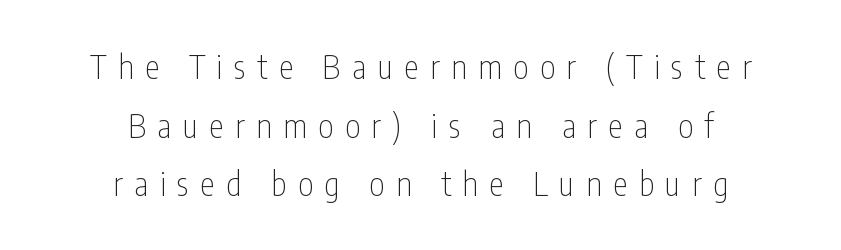
Q: Is the text bold? A: No.
Q: Is the text italic (slanted)? A: No, it is upright.
Q: Is the typeface a serif or a sans-serif typeface? A: Sans-serif.
Q: Is the text underlined? A: No.
Q: How is the paragraph aligned? A: Centered.
Q: Is the spacing between letters normal or unusually wide? A: Unusually wide.
Q: Width (condensed, normal, or wide)? A: Condensed.
Q: Stroke contrast? A: Low.
Q: x-height? A: Medium.
Q: Monospaced? A: No.
